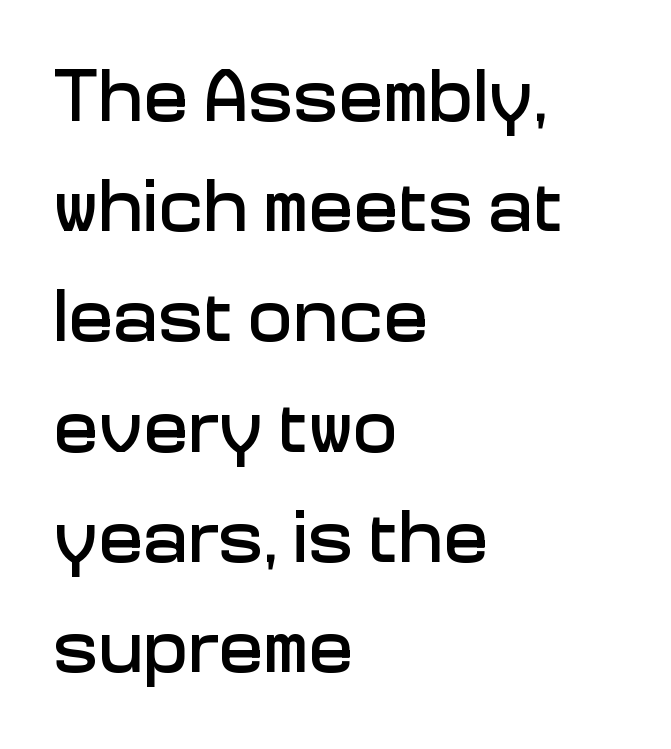
This sample uses plain, unmodified letter spacing. Proportional: the letters do not fall into vertical columns. Type without underlining. Typographically, this falls in the sans-serif category. These lines are set flush left with a ragged right edge. The designer left line spacing at the default.
